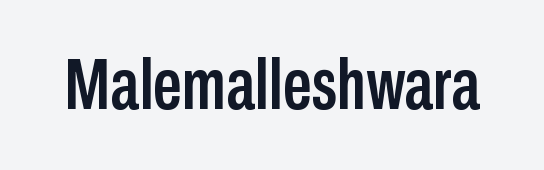
The image shows 72 px condensed sans-serif type, upright; set normal letter spacing, not underlined; low stroke contrast and a medium x-height.
